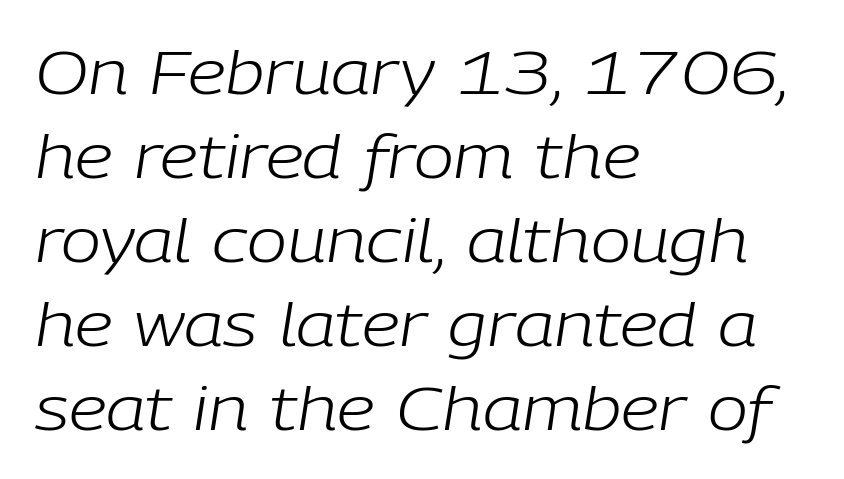
Q: Is the text bold? A: No.
Q: Is the text italic (slanted)? A: Yes, it leans right by about 9 degrees.
Q: Is the text underlined? A: No.
Q: How is the paragraph aligned? A: Left-aligned.
Q: Is the spacing between letters normal or unusually wide? A: Normal.
Q: Is the spacing between lines tight, normal or loose? A: Normal.
Q: Width (condensed, normal, or wide)? A: Normal.
Q: Stroke contrast? A: Low.
Q: x-height? A: Medium.
Q: Monospaced? A: No.
